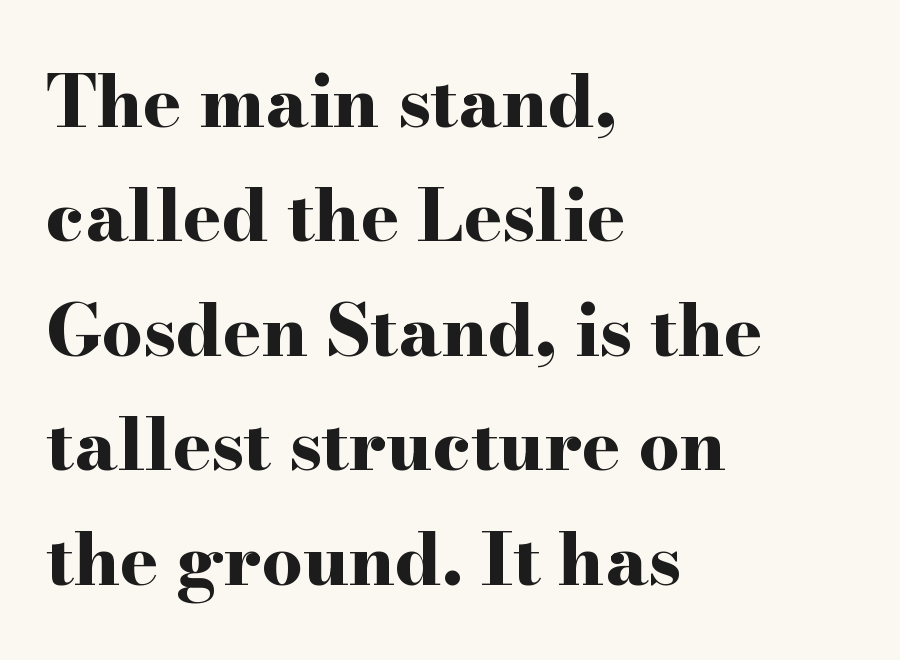
The typeface chosen for these lines features serifs. Weight check: bold — yes, fully. Successive baselines arrive at the customary interval. Descenders hang freely into open space. The rendering uses natural spacing where letterforms have individual widths. The passage shown has conventional tracking throughout.
